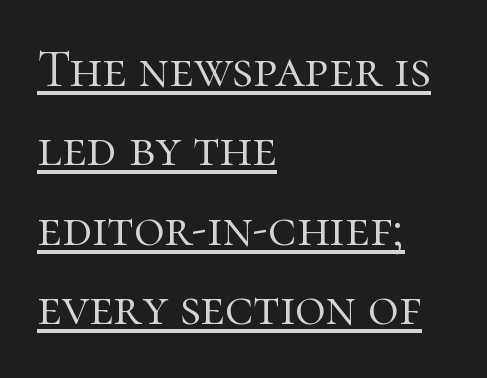
Q: Is the text bold? A: No.
Q: Is the text italic (slanted)? A: No, it is upright.
Q: Is the typeface a serif or a sans-serif typeface? A: Serif.
Q: Is the text underlined? A: Yes.
Q: How is the paragraph aligned? A: Left-aligned.
Q: Is the spacing between letters normal or unusually wide? A: Normal.
Q: Is the spacing between lines tight, normal or loose? A: Normal.
Q: Width (condensed, normal, or wide)? A: Normal.
Q: Stroke contrast? A: High.
Q: x-height? A: Medium.
Q: Monospaced? A: No.
